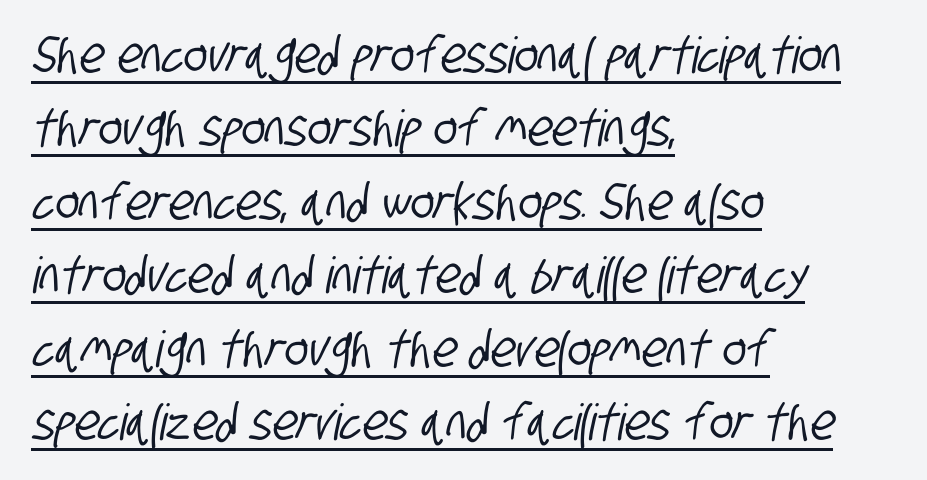
The passage shown is underscored from start to finish. The face used here is proportionally spaced, like ordinary book or web type. Successive baselines arrive at the customary interval. You could call the tracking neutral — neither tight nor loose. Where is the straight margin? On the left.
